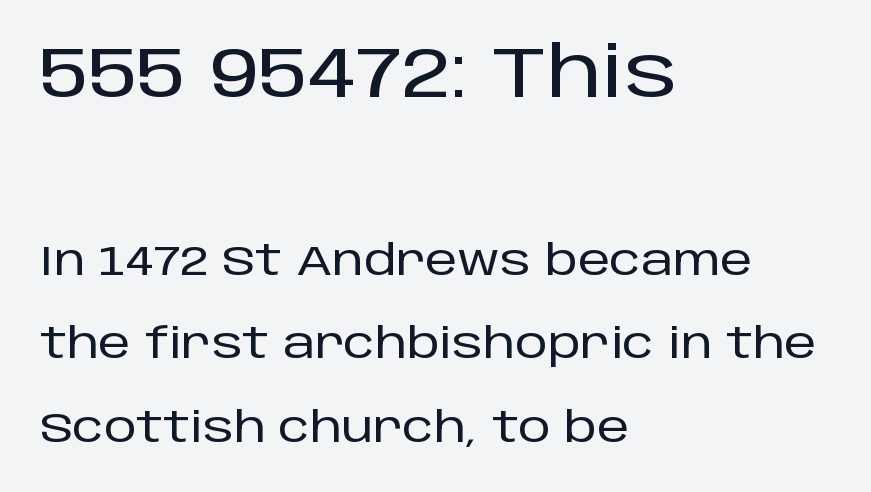
The image shows 71 px sans-serif type, upright; set left-aligned, loose line spacing (2.04x), normal letter spacing, not underlined; the first (top) block is 1.73x larger; low stroke contrast and a large x-height.
